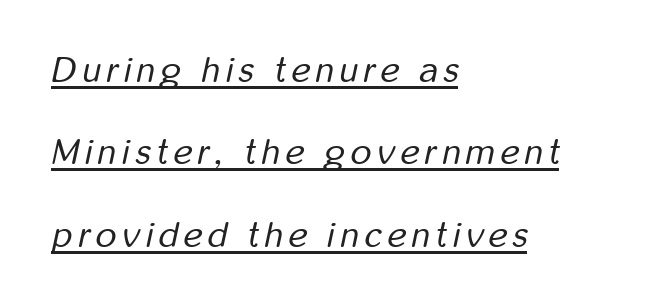
The image shows 36 px regular-weight, condensed type, italic (leaning right); set left-aligned, loose line spacing (2.29x), underlined; low stroke contrast and a medium x-height.
